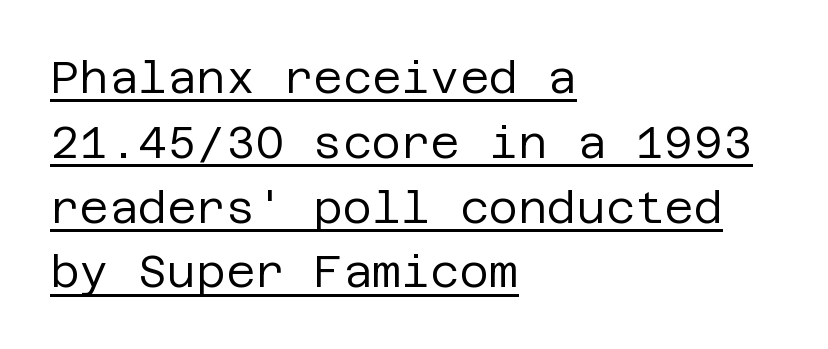
The image shows 45 px regular-weight sans-serif type, upright; set left-aligned, normal line spacing (1.44x), normal letter spacing, underlined; low stroke contrast and a large x-height.
